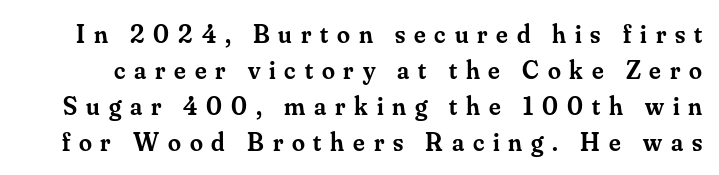
The space directly below the letters is spotless. Do the letters lean? They stand straight. Spacing between characters has been opened up far beyond the box default. Vertical spacing — default. The passage shown is semibold, sitting just below true bold.
